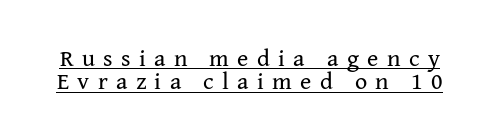
Does the lettering tilt? It doesn't — this is upright. Spacing between characters has been opened up far beyond the box default. The passage shown is not bold in any degree. Emphasis is given by a line drawn under the lettering. Regarding leading, the lines here are crowded together.
